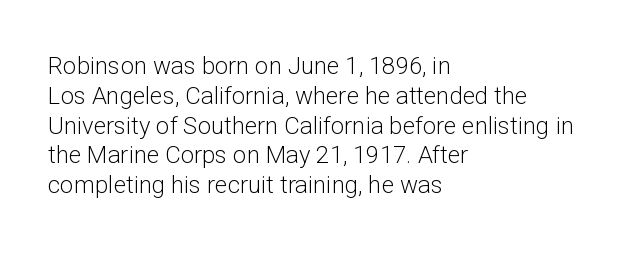
Q: Is the text bold? A: No.
Q: Is the text italic (slanted)? A: No, it is upright.
Q: Is the text underlined? A: No.
Q: How is the paragraph aligned? A: Left-aligned.
Q: Is the spacing between letters normal or unusually wide? A: Normal.
